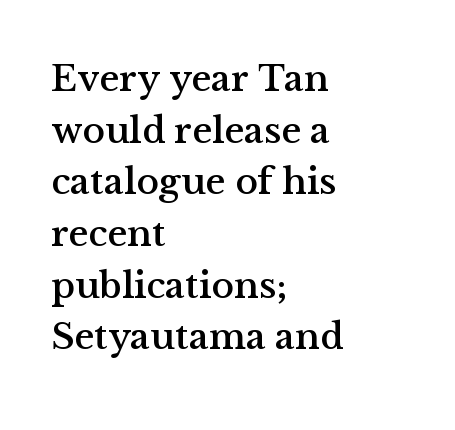
Clear beneath every line of the passage. The font family rendered here belongs to the serif group. A typesetter would mark this as roman, not italic. Teacher's note: observe the even left margin — that is flush-left alignment. The rendering uses natural spacing where letterforms have individual widths. The rows are spaced the way most documents space them.
